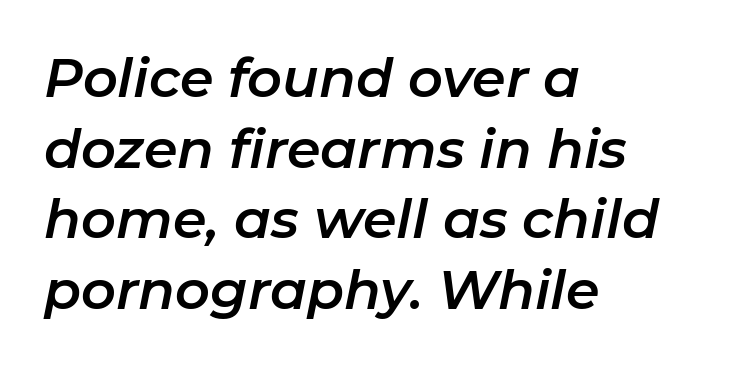
The image shows 54 px text type, italic (leaning right); set left-aligned, normal line spacing (1.31x), normal letter spacing, not underlined; low stroke contrast and a medium x-height.
